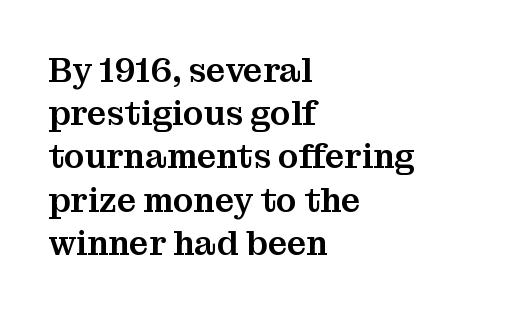
{"serif": "yes", "italic": "no", "width": "normal", "stroke_contrast": "medium", "x_height": "medium", "monospaced": "no", "underline": "no", "align": "left", "line_spacing": "normal", "line_spacing_ratio": 1.27, "letter_spacing": "normal", "letter_spacing_em": 0.0, "glyph_px": 34}
